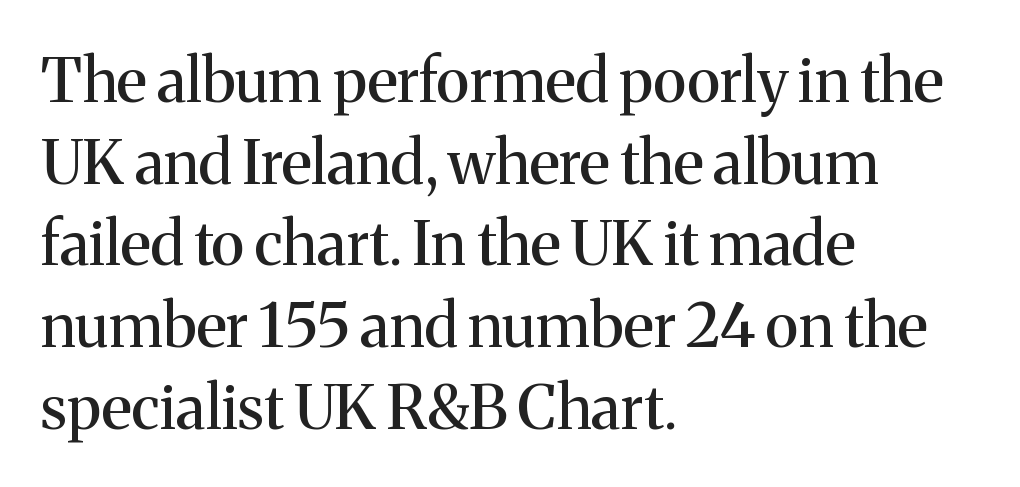
{"serif": "yes", "italic": "no", "width": "normal", "stroke_contrast": "medium", "x_height": "medium", "monospaced": "no", "underline": "no", "align": "left", "line_spacing": "normal", "line_spacing_ratio": 1.34, "letter_spacing": "normal", "letter_spacing_em": 0.0, "glyph_px": 61}
